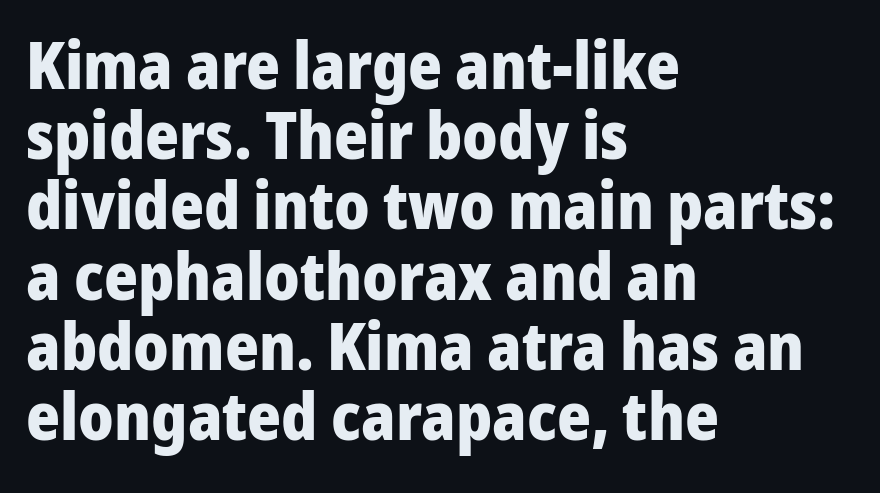
{"serif": "no", "italic": "no", "bold": "yes", "weight": "heavy", "width": "normal", "stroke_contrast": "low", "x_height": "medium", "monospaced": "no", "underline": "no", "align": "left", "line_spacing": "tight", "line_spacing_ratio": 1.08, "letter_spacing": "normal", "letter_spacing_em": 0.0, "glyph_px": 65}
